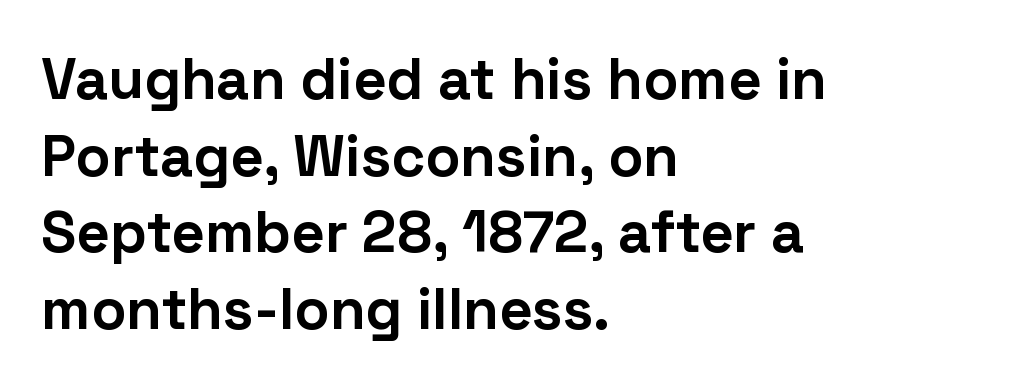
{"serif": "no", "italic": "no", "bold": "yes", "weight": "bold", "width": "normal", "stroke_contrast": "low", "x_height": "medium", "monospaced": "no", "underline": "no", "align": "left", "line_spacing": "normal", "line_spacing_ratio": 1.32, "letter_spacing": "normal", "letter_spacing_em": 0.0, "glyph_px": 58}
